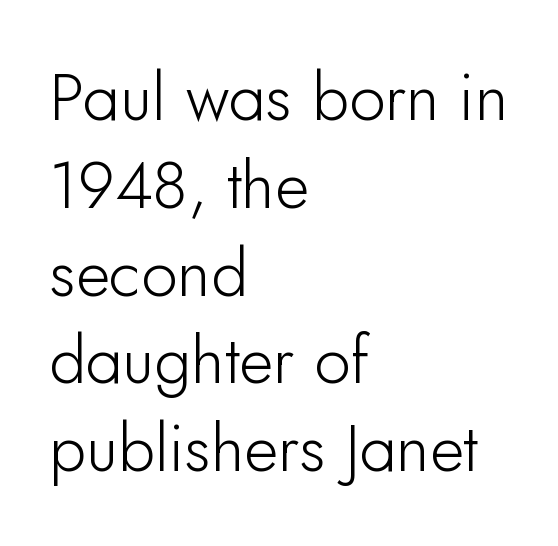
The image shows 66 px sans-serif type, upright; set left-aligned, normal line spacing (1.33x), normal letter spacing, not underlined; low stroke contrast and a small x-height.
